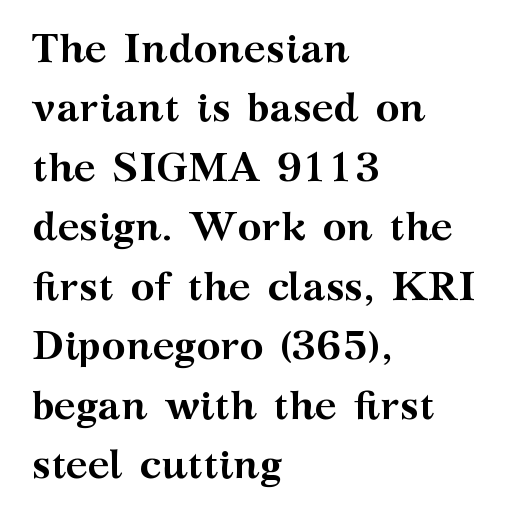
The image shows 41 px semibold, wide serif type, upright; set left-aligned, normal line spacing (1.45x), normal letter spacing, not underlined; medium stroke contrast and a medium x-height.
